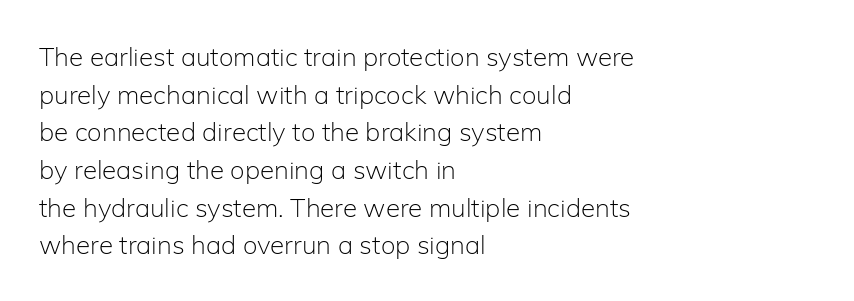
{"italic": "no", "bold": "no", "underline": "no", "align": "left", "line_spacing": "normal", "line_spacing_ratio": 1.45, "letter_spacing": "normal", "letter_spacing_em": 0.0, "glyph_px": 26}
